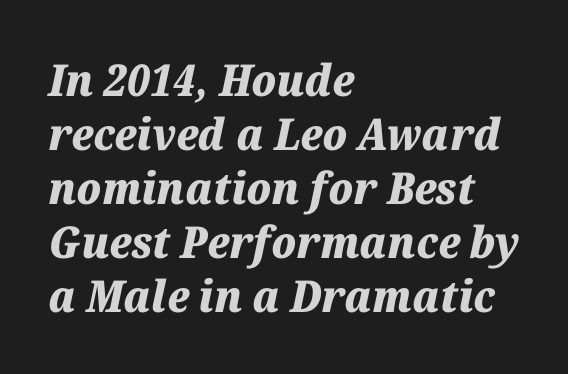
Q: Is the text bold? A: Yes.
Q: Is the text italic (slanted)? A: Yes, it leans right by about 12 degrees.
Q: Is the text underlined? A: No.
Q: How is the paragraph aligned? A: Left-aligned.
Q: Is the spacing between letters normal or unusually wide? A: Normal.
Q: Width (condensed, normal, or wide)? A: Normal.
Q: Stroke contrast? A: Medium.
Q: x-height? A: Medium.
Q: Monospaced? A: No.
